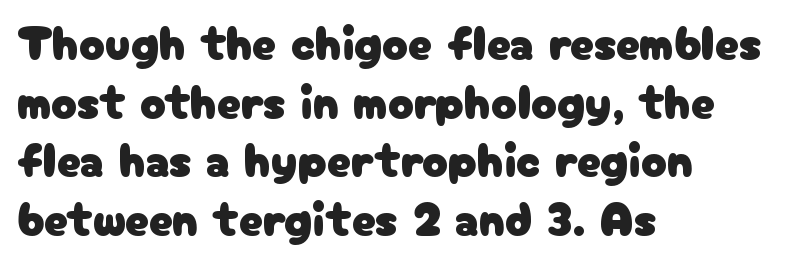
{"serif": "no", "italic": "no", "width": "normal", "stroke_contrast": "low", "x_height": "medium", "monospaced": "no", "underline": "no", "align": "left", "line_spacing_ratio": 1.22, "letter_spacing": "normal", "letter_spacing_em": 0.0, "glyph_px": 48}
